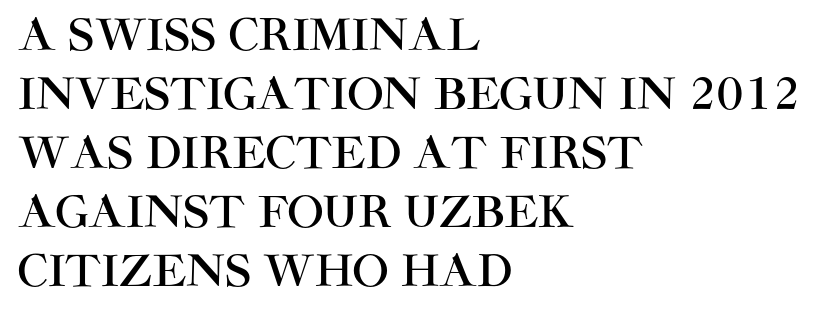
{"serif": "no", "italic": "no", "width": "normal", "stroke_contrast": "high", "x_height": "large", "monospaced": "no", "underline": "no", "align": "left", "line_spacing": "normal", "line_spacing_ratio": 1.37, "letter_spacing": "normal", "letter_spacing_em": 0.0, "glyph_px": 43}
